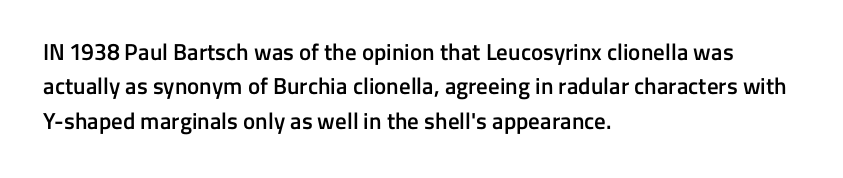
{"italic": "no", "bold": "semi", "underline": "no", "align": "left", "line_spacing": "normal", "line_spacing_ratio": 1.5, "letter_spacing": "normal", "letter_spacing_em": 0.0, "glyph_px": 23}
